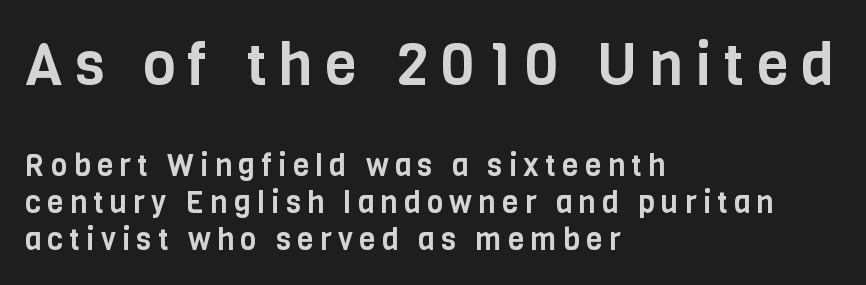
This layout puts the oversized block above and the modest block below. Varying glyph widths throughout — classic text-font behaviour. A sans-serif font was chosen for this passage. Style check: upright.
